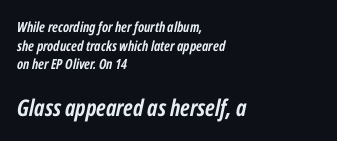
Q: Is the text bold? A: Yes.
Q: Is the text italic (slanted)? A: Yes, it leans right by about 12 degrees.
Q: Is the text underlined? A: No.
Q: How is the paragraph aligned? A: Left-aligned.
Q: Is the spacing between letters normal or unusually wide? A: Normal.
Q: Is the spacing between lines tight, normal or loose? A: Normal.
Q: Which block of text is set in a larger size, the first (top) or the second (bottom)? A: The second (bottom) one.
